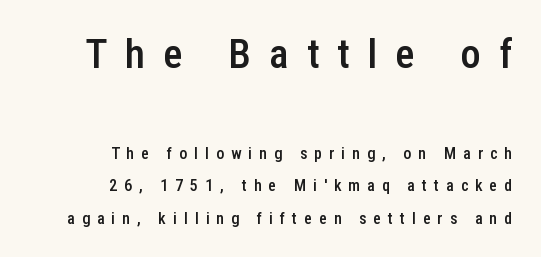
{"serif": "no", "italic": "no", "bold": "semi", "weight": "semibold", "width": "condensed", "stroke_contrast": "low", "x_height": "medium", "monospaced": "no", "underline": "no", "align": "right", "line_spacing": "loose", "line_spacing_ratio": 2.01, "letter_spacing": "wide", "letter_spacing_em": 0.44, "larger_block": "first", "size_ratio": 2.56, "glyph_px": 41}
